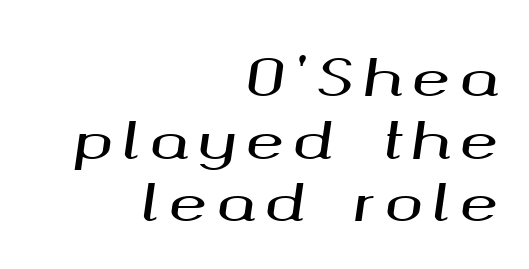
Q: Is the text italic (slanted)? A: Yes, it leans right by about 8 degrees.
Q: Is the text underlined? A: No.
Q: How is the paragraph aligned? A: Right-aligned.
Q: Width (condensed, normal, or wide)? A: Wide.
Q: Stroke contrast? A: Medium.
Q: x-height? A: Medium.
Q: Monospaced? A: No.
